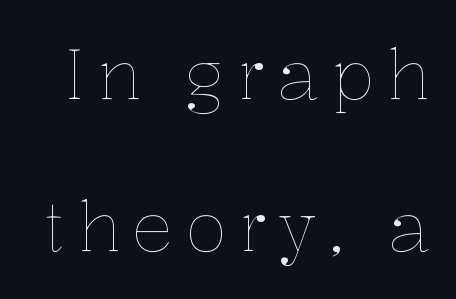
Does the leading feel generous? Absolutely, it's lavish. The axis of the letterforms is exactly vertical. Nothing heavy about these letters — not bold at all. Check under the words: just untouched page. This sample has the flowing, uneven cadence of proportional lettering.
